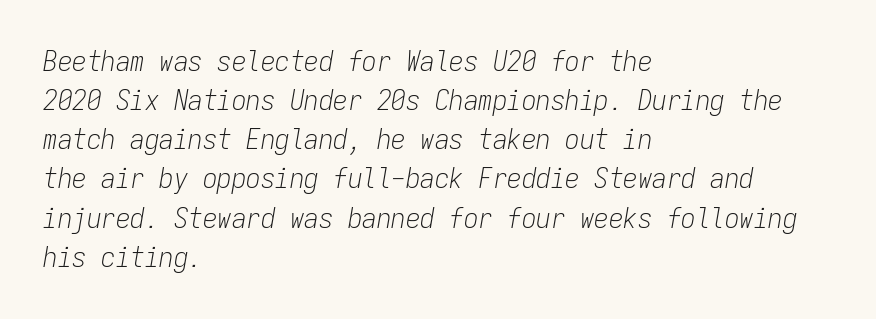
{"italic": "yes", "lean": "right", "slant_degrees": 9, "bold": "no", "weight": "light", "width": "condensed", "stroke_contrast": "low", "x_height": "medium", "monospaced": "yes", "underline": "no", "align": "left", "line_spacing": "normal", "line_spacing_ratio": 1.35, "letter_spacing": "normal", "letter_spacing_em": 0.0, "glyph_px": 29}
